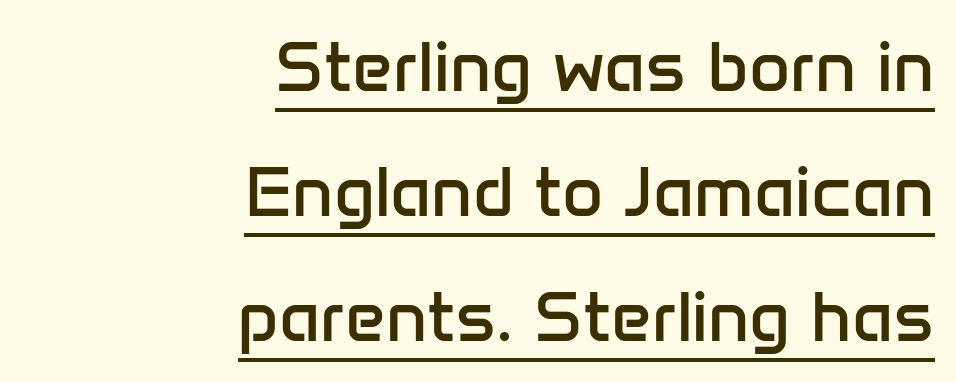
{"serif": "no", "italic": "no", "bold": "no", "weight": "regular", "width": "normal", "stroke_contrast": "low", "x_height": "medium", "monospaced": "no", "underline": "yes", "align": "right", "line_spacing_ratio": 1.76, "letter_spacing": "normal", "letter_spacing_em": 0.0, "glyph_px": 71}
